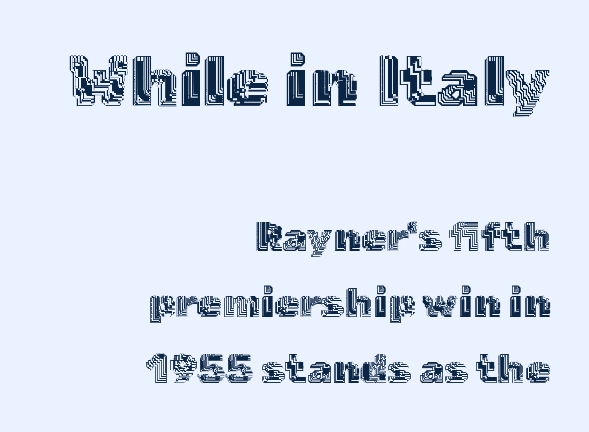
The image shows 72 px text type, upright; set right-aligned, normal line spacing (1.61x), normal letter spacing, not underlined; the first (top) block is 1.76x larger; a medium x-height.
